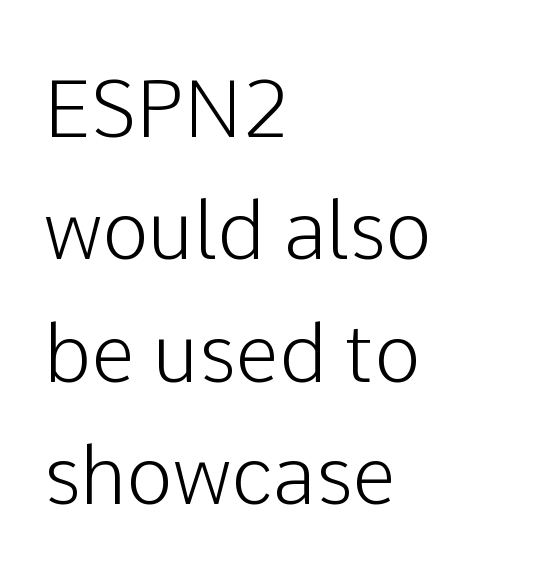
{"serif": "no", "italic": "no", "width": "normal", "stroke_contrast": "low", "x_height": "medium", "monospaced": "no", "underline": "no", "align": "left", "line_spacing": "normal", "line_spacing_ratio": 1.55, "letter_spacing": "normal", "letter_spacing_em": 0.0, "glyph_px": 79}
